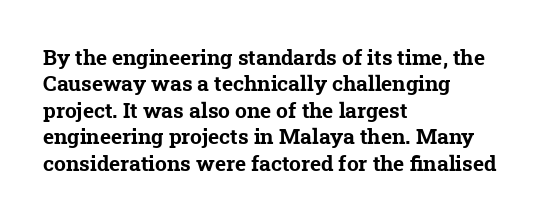
{"bold": "yes", "underline": "no", "align": "left", "line_spacing": "normal", "line_spacing_ratio": 1.26, "letter_spacing": "normal", "letter_spacing_em": 0.0, "glyph_px": 21}
